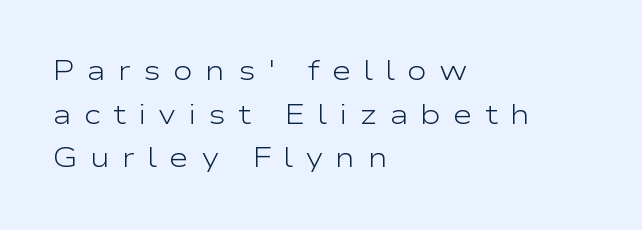
Q: Is the text bold? A: No.
Q: Is the text italic (slanted)? A: No, it is upright.
Q: Is the text underlined? A: No.
Q: How is the paragraph aligned? A: Left-aligned.
Q: Is the spacing between letters normal or unusually wide? A: Unusually wide.
Q: Is the spacing between lines tight, normal or loose? A: Normal.
